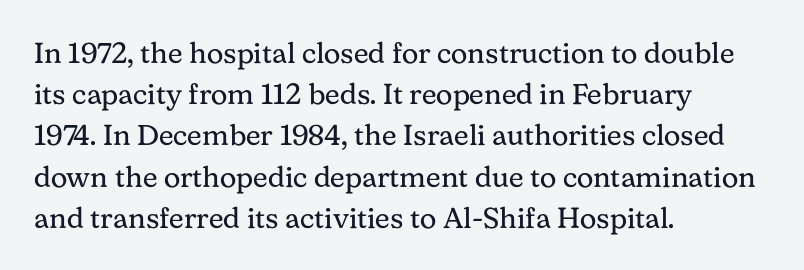
The image shows 29 px regular-weight serif type, upright; set left-aligned, normal line spacing (1.42x), normal letter spacing, not underlined; medium stroke contrast and a medium x-height.
